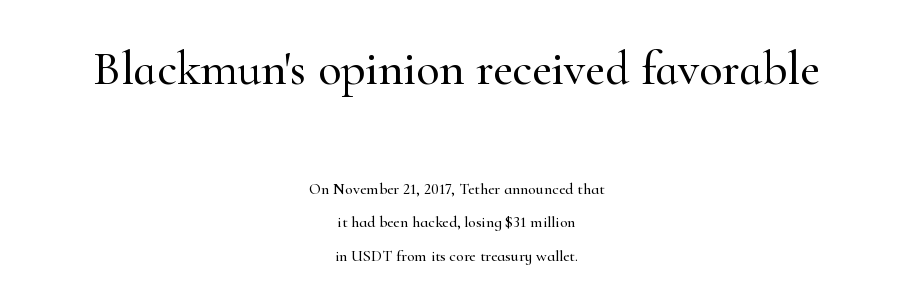
The image shows 48 px serif type, upright; set centered, loose line spacing (2.11x), normal letter spacing, not underlined; the first (top) block is 3.0x larger; high stroke contrast and a small x-height.
